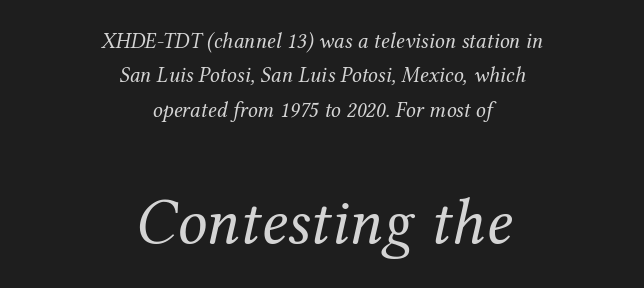
Centered paragraph, ragged on both sides. Vertical stems look standard width or narrower in stroke. A typesetter would mark this as italic. Bare-footed words on every line. Default kerning and tracking; the words read as compact shapes. Size contrast runs from small at the top to large at the bottom.
